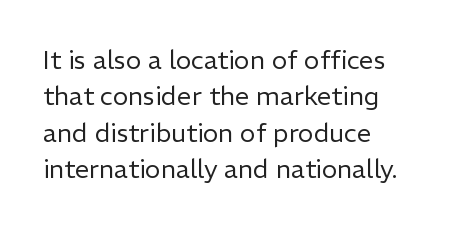
The image shows 26 px text type, upright; set left-aligned, normal line spacing (1.4x), normal letter spacing, not underlined.
